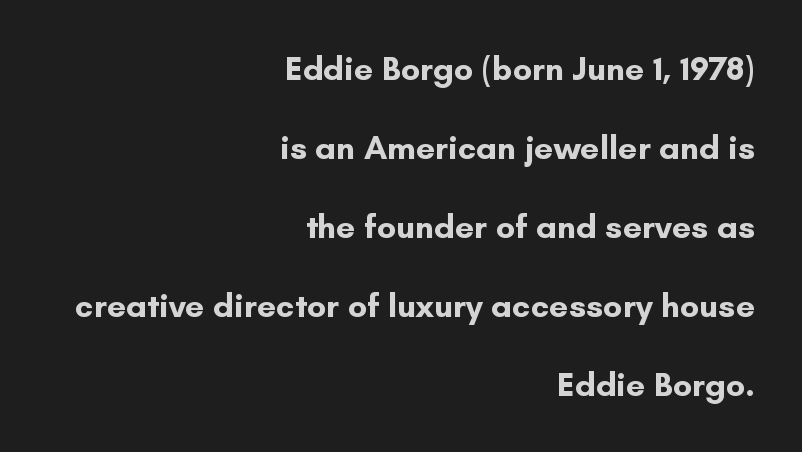
No word sits above an underline. The typeface chosen for these lines omits serifs. You could fit nearly another row in the gap between these rows. Short note: letters normally spaced. The paragraph shown leans on its right margin. The face used here is proportionally spaced, like ordinary book or web type.
